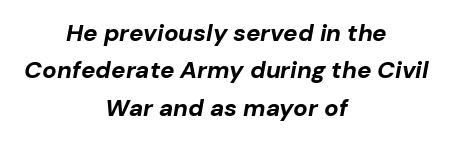
Does the copy run flush right? No — it is centered line by line. These lines were composed using italics. If you measured baseline to baseline, you'd find a middling distance. Words float on clear page, feet unadorned. This is heavy type, rendered in bold.
